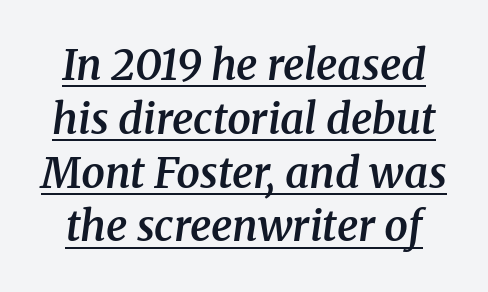
The line-height multiplier appears to be the usual default. Stroke thickness is moderately raised; the sample reads as semibold. A continuous stroke trails under the words, as in a hyperlink. Note the varied advance widths — an 'i' is clearly narrower than an 'm'. To sum up the face: it has serifs. This sample uses an oblique cut, with every glyph tilted off the vertical.
